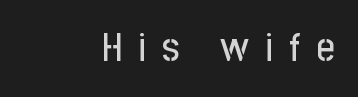
{"serif": "no", "italic": "no", "width": "condensed", "stroke_contrast": "low", "x_height": "medium", "monospaced": "no", "underline": "no", "align": "right", "letter_spacing": "wide", "letter_spacing_em": 0.4, "glyph_px": 40}
